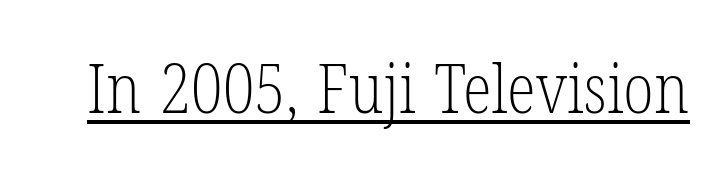
{"serif": "yes", "italic": "no", "bold": "no", "weight": "light", "width": "condensed", "stroke_contrast": "low", "x_height": "medium", "monospaced": "no", "underline": "yes", "letter_spacing": "normal", "letter_spacing_em": 0.0, "glyph_px": 67}
